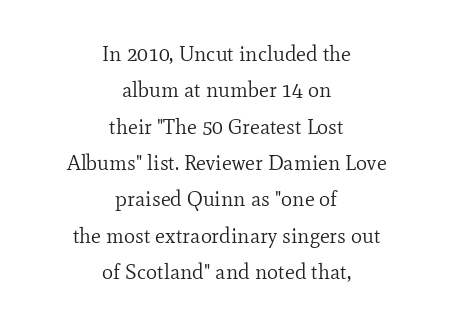
The image shows 21 px text type, upright; set centered, line spacing 1.73x, normal letter spacing, not underlined.
